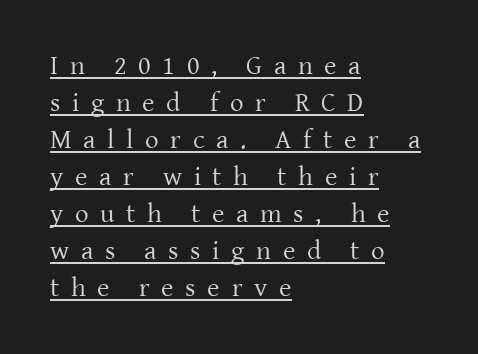
Q: Is the text bold? A: No.
Q: Is the text italic (slanted)? A: No, it is upright.
Q: Is the text underlined? A: Yes.
Q: How is the paragraph aligned? A: Left-aligned.
Q: Is the spacing between letters normal or unusually wide? A: Unusually wide.
Q: Is the spacing between lines tight, normal or loose? A: Normal.
